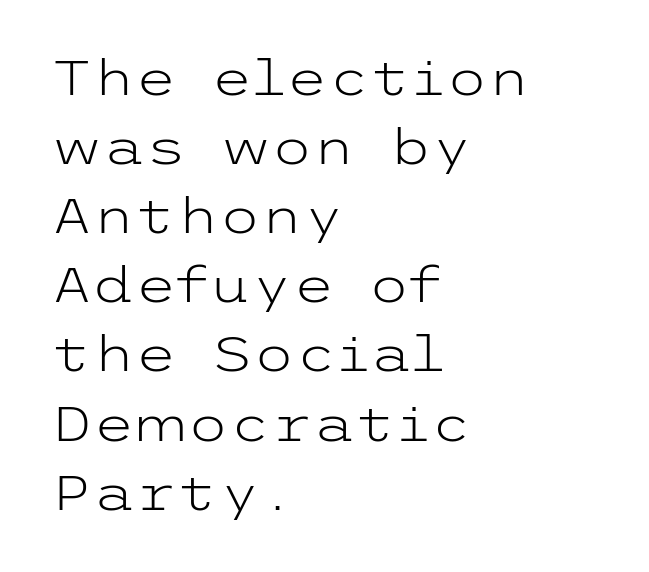
{"serif": "no", "italic": "no", "bold": "no", "weight": "light", "width": "wide", "stroke_contrast": "low", "x_height": "medium", "underline": "no", "align": "left", "line_spacing": "normal", "line_spacing_ratio": 1.44, "letter_spacing": "normal", "letter_spacing_em": 0.0, "glyph_px": 48}
